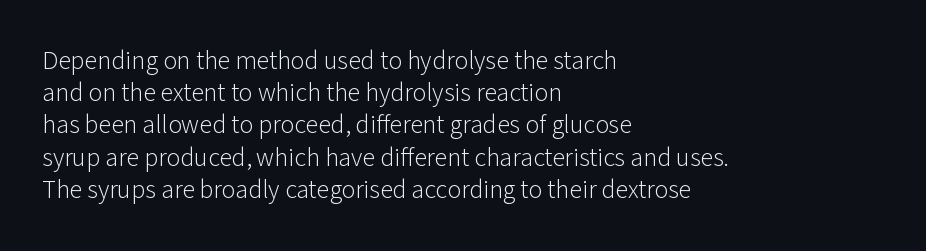
No letter is thick-stroked: the sample isn't bold. The lettering stays uniformly vertical, giving the passage a roman look. This sample uses plain, unmodified letter spacing. These lines stack with their left ends in a neat column. The gap between lines stays unmarked.
